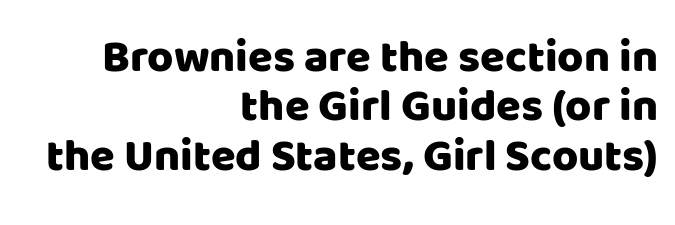
The image shows 45 px sans-serif type, upright; set right-aligned, tight line spacing (1.1x), normal letter spacing, not underlined; low stroke contrast and a large x-height.
